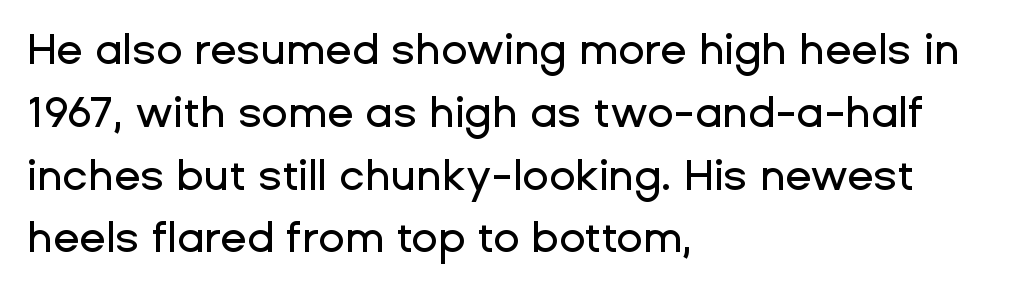
Just letters on the line, the space beneath them empty. Which margin do the lines hug? The left one — the right edge is uneven. A roman cut, with each character standing at attention. Character widths vary here, with narrow letters taking less room than wide ones.
